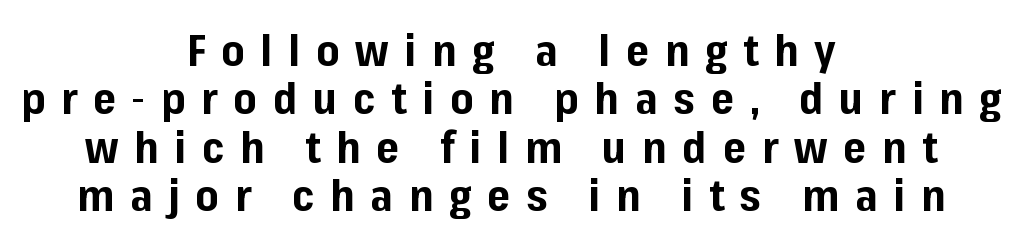
Q: Is the text bold? A: Yes.
Q: Is the text italic (slanted)? A: No, it is upright.
Q: Is the typeface a serif or a sans-serif typeface? A: Sans-serif.
Q: Is the text underlined? A: No.
Q: How is the paragraph aligned? A: Centered.
Q: Is the spacing between letters normal or unusually wide? A: Unusually wide.
Q: Is the spacing between lines tight, normal or loose? A: Tight.
Q: Width (condensed, normal, or wide)? A: Normal.
Q: Stroke contrast? A: Low.
Q: x-height? A: Medium.
Q: Monospaced? A: No.
